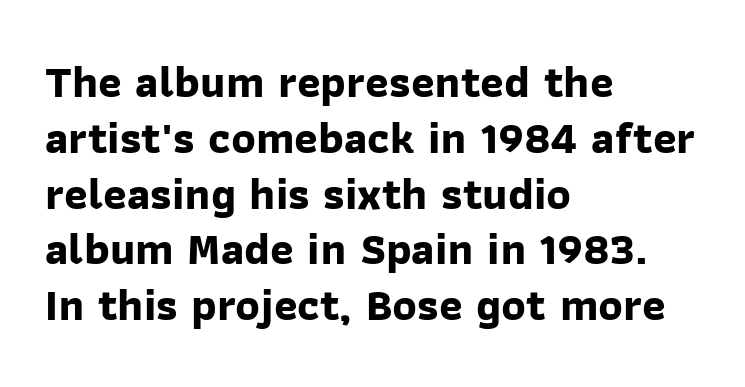
{"serif": "no", "bold": "yes", "weight": "bold", "width": "normal", "stroke_contrast": "low", "x_height": "medium", "monospaced": "no", "underline": "no", "align": "left", "line_spacing_ratio": 1.24, "letter_spacing": "normal", "letter_spacing_em": 0.0, "glyph_px": 45}
